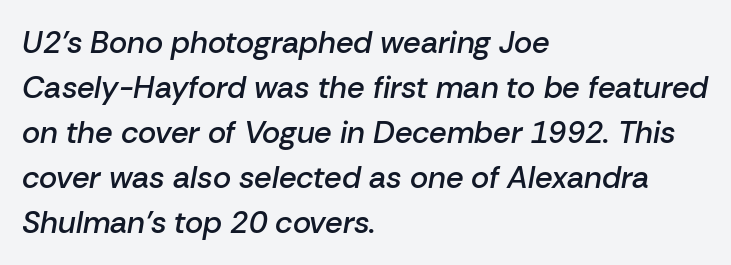
{"italic": "yes", "lean": "right", "slant_degrees": 10, "bold": "semi", "weight": "semibold", "width": "normal", "stroke_contrast": "low", "x_height": "medium", "monospaced": "no", "underline": "no", "align": "left", "line_spacing": "normal", "line_spacing_ratio": 1.45, "letter_spacing": "normal", "letter_spacing_em": 0.0, "glyph_px": 31}
